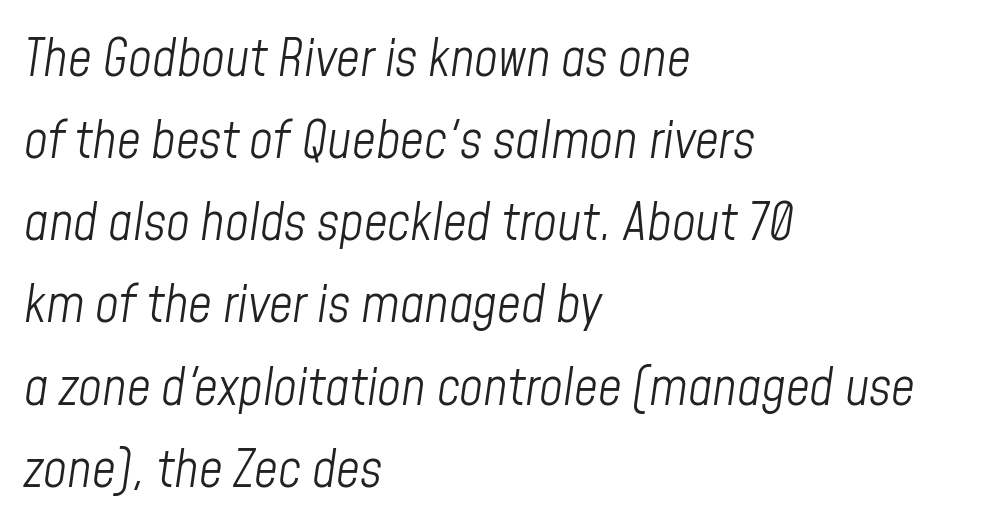
A clean baseline with only descenders dipping below it. There is no visible air inserted between adjacent glyphs. Proportional: the letters do not fall into vertical columns. Where is the straight margin? On the left.
